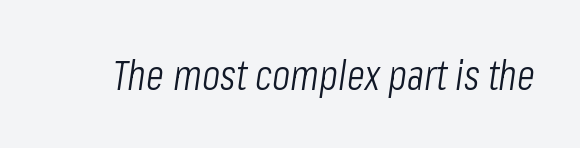
Looks like regular typesetting: each glyph gets only the width it needs. The axis of the letterforms is tilted away from vertical. Nobody drew a line under any word here. Spacing between characters is what you'd get straight out of the box.
